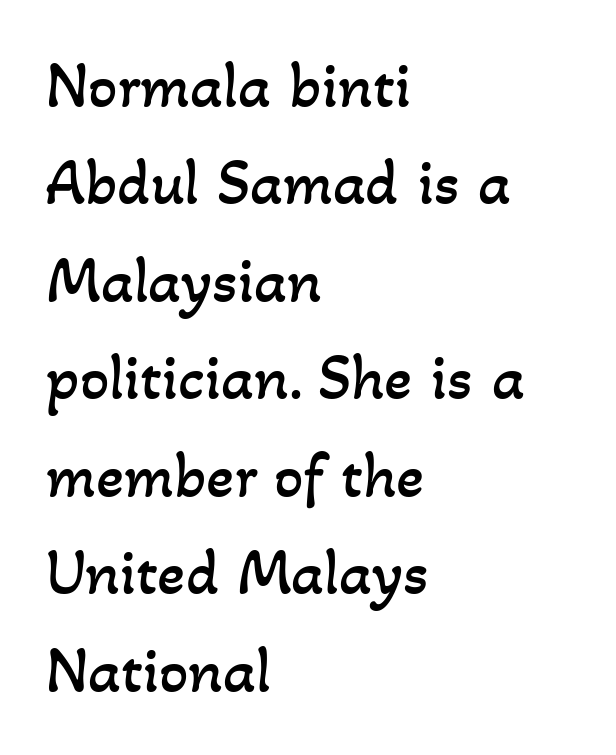
The image shows 65 px regular-weight type; set left-aligned, normal line spacing (1.5x), normal letter spacing, not underlined; low stroke contrast and a small x-height.
